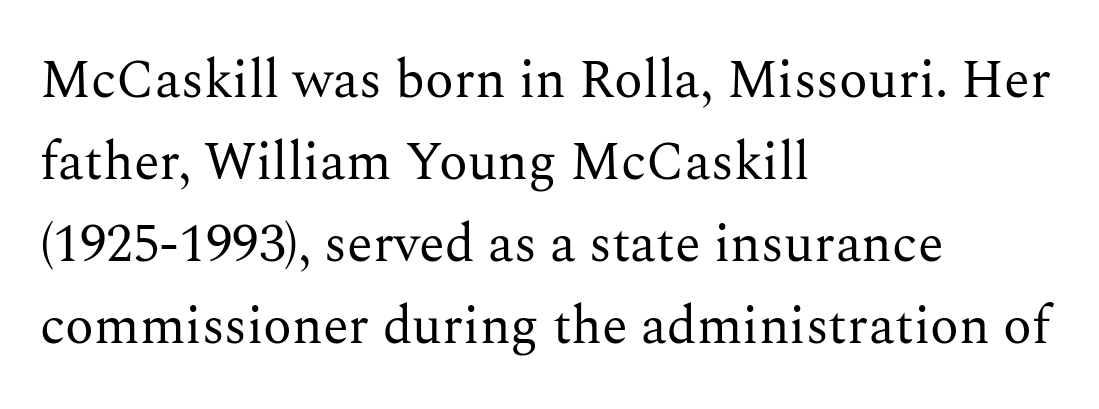
Letter spacing: default. The specimen omits any rule beneath the text block's lines. The typography opts for an upright posture over an oblique one. Layout note: lines flush left. The font is comparable to plain body text, perhaps lighter.
